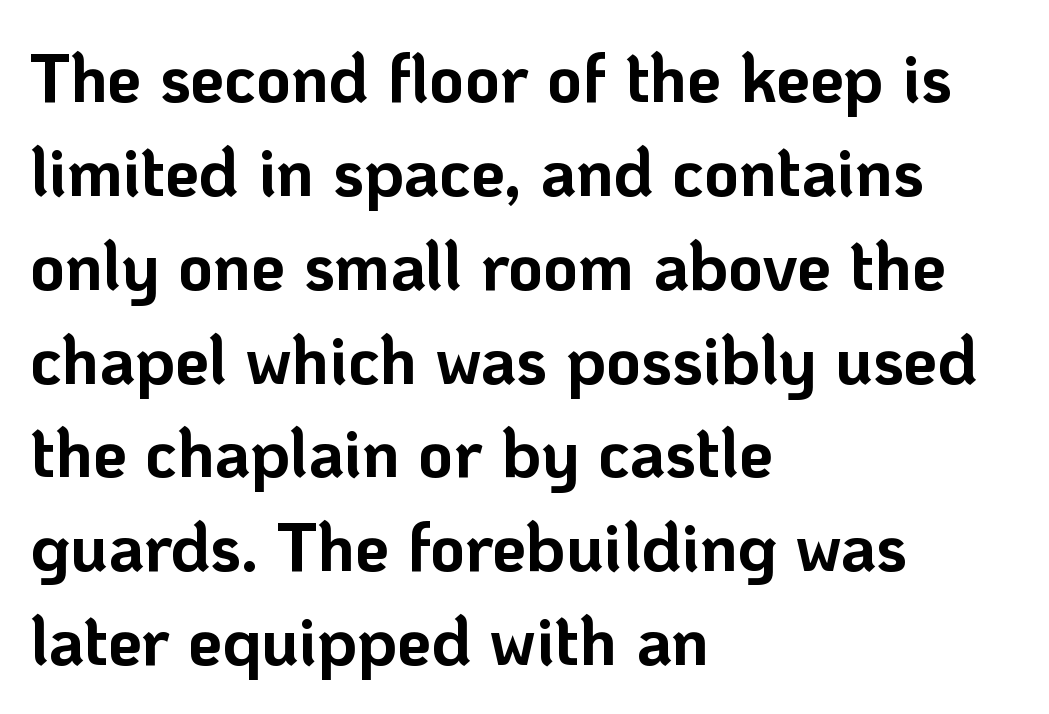
Character widths vary here, with narrow letters taking less room than wide ones. Characters follow at the spacing the type designer built in. Weight: bold. Caption: multi-line text, flush left, ragged right. The letters carry no serifs — their stems end cleanly without finishing strokes.
